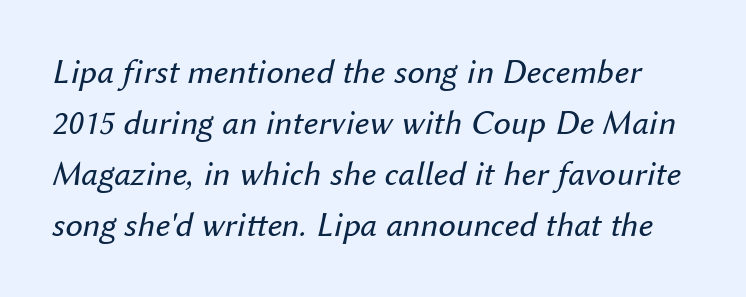
{"italic": "yes", "lean": "right", "slant_degrees": 12, "bold": "no", "weight": "regular", "width": "normal", "stroke_contrast": "medium", "x_height": "medium", "monospaced": "no", "underline": "no", "line_spacing": "normal", "line_spacing_ratio": 1.46, "letter_spacing": "normal", "letter_spacing_em": 0.0, "glyph_px": 35}
